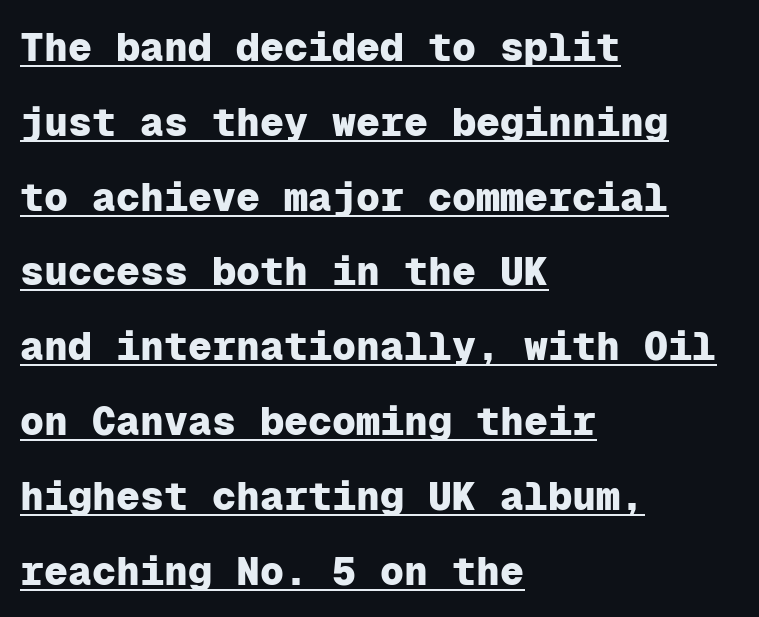
{"serif": "no", "italic": "no", "bold": "yes", "weight": "heavy", "width": "normal", "stroke_contrast": "low", "x_height": "medium", "monospaced": "yes", "underline": "yes", "align": "left", "line_spacing_ratio": 1.87, "letter_spacing": "normal", "letter_spacing_em": 0.0, "glyph_px": 40}
